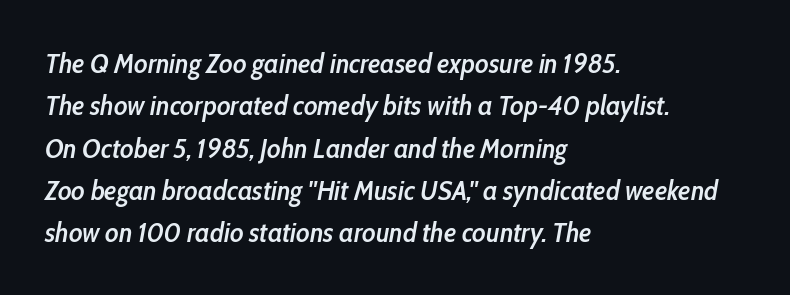
Q: Is the text bold? A: Semi-bold.
Q: Is the text italic (slanted)? A: Yes, it leans right by about 10 degrees.
Q: Is the text underlined? A: No.
Q: How is the paragraph aligned? A: Left-aligned.
Q: Is the spacing between letters normal or unusually wide? A: Normal.
Q: Is the spacing between lines tight, normal or loose? A: Normal.
Q: Width (condensed, normal, or wide)? A: Condensed.
Q: Stroke contrast? A: Low.
Q: x-height? A: Medium.
Q: Monospaced? A: No.
